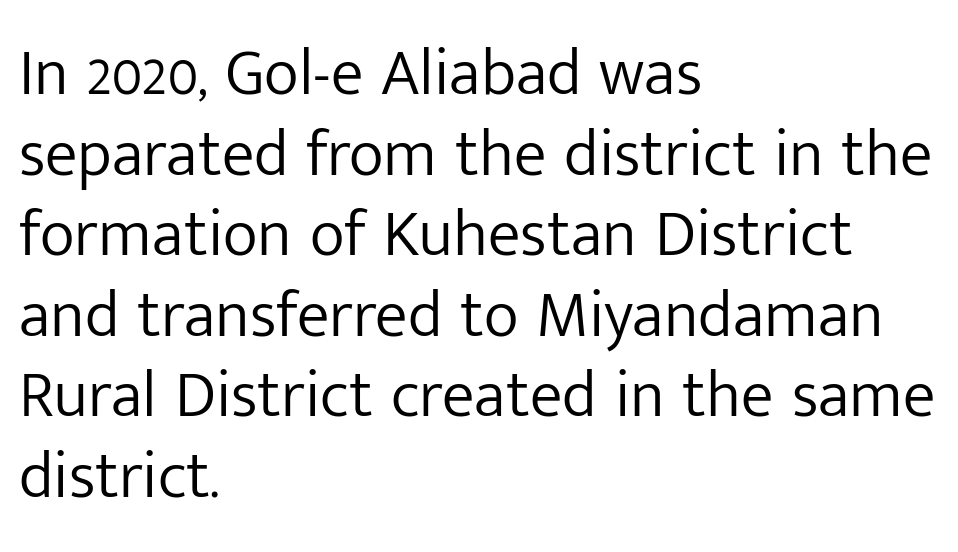
Stroke mass is kept to a normal reading level or below. If you drew a line through each stem, it would be perfectly vertical. Is the block centered? No — it sits flush against the left margin. The font family rendered here belongs to the sans-serif group. Words appear dense and cohesive because spacing is normal.
